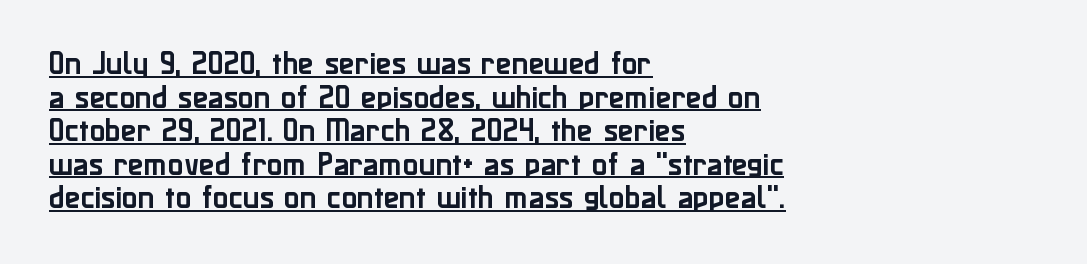
In terms of leading, this rendering sits right in the middle. The paragraph shown leans on its left margin. What stands out about the letter spacing? Nothing — it is the standard amount. This sample uses an upright cut, with every glyph sitting square on the baseline. Emphasis is given by a line drawn under the lettering.
